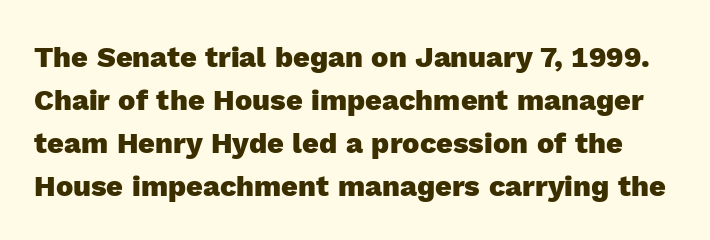
Q: Is the text bold? A: Yes.
Q: Is the text italic (slanted)? A: No, it is upright.
Q: Is the typeface a serif or a sans-serif typeface? A: Sans-serif.
Q: Is the text underlined? A: No.
Q: Is the spacing between letters normal or unusually wide? A: Normal.
Q: Is the spacing between lines tight, normal or loose? A: Normal.
Q: Width (condensed, normal, or wide)? A: Normal.
Q: x-height? A: Medium.
Q: Monospaced? A: No.
